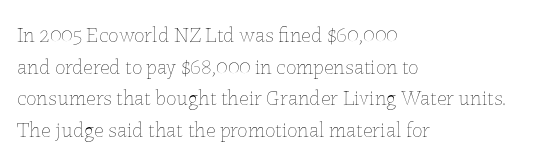
The image shows 21 px text type, upright; set left-aligned, normal line spacing (1.51x), normal letter spacing, not underlined.
